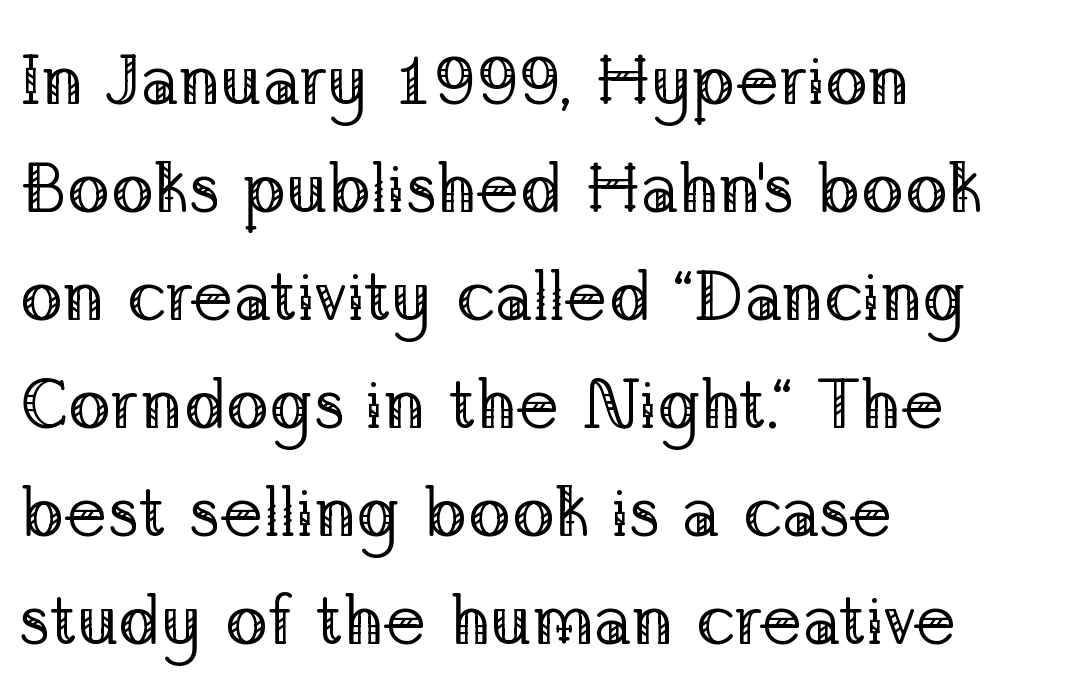
The image shows 71 px regular-weight serif type, upright; set left-aligned, normal line spacing (1.52x), normal letter spacing, not underlined; low stroke contrast and a medium x-height.
